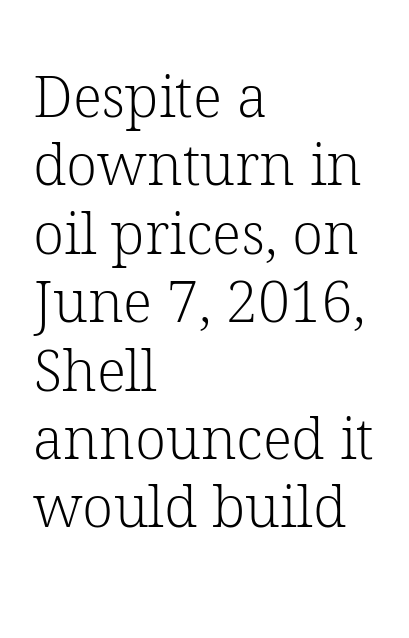
Q: Is the text bold? A: No.
Q: Is the text italic (slanted)? A: No, it is upright.
Q: Is the typeface a serif or a sans-serif typeface? A: Serif.
Q: Is the text underlined? A: No.
Q: How is the paragraph aligned? A: Left-aligned.
Q: Is the spacing between letters normal or unusually wide? A: Normal.
Q: Width (condensed, normal, or wide)? A: Normal.
Q: Stroke contrast? A: Low.
Q: x-height? A: Medium.
Q: Monospaced? A: No.
